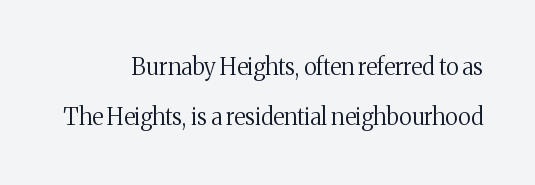
Q: Is the text bold? A: No.
Q: Is the text italic (slanted)? A: No, it is upright.
Q: Is the text underlined? A: No.
Q: How is the paragraph aligned? A: Right-aligned.
Q: Is the spacing between letters normal or unusually wide? A: Normal.
Q: Is the spacing between lines tight, normal or loose? A: Loose.
